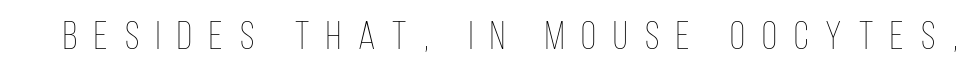
{"italic": "no", "bold": "no", "weight": "thin", "width": "condensed", "stroke_contrast": "low", "x_height": "large", "monospaced": "no", "underline": "no", "letter_spacing": "wide", "letter_spacing_em": 0.44, "glyph_px": 39}
